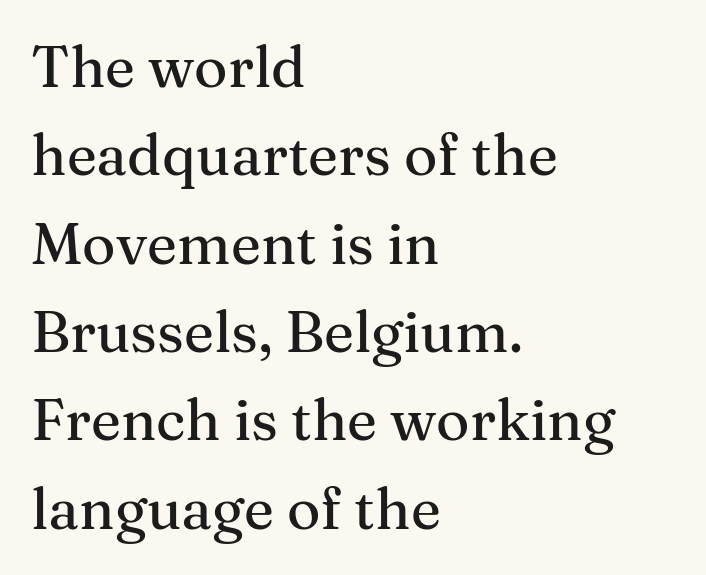
Q: Is the text italic (slanted)? A: No, it is upright.
Q: Is the typeface a serif or a sans-serif typeface? A: Serif.
Q: Is the text underlined? A: No.
Q: How is the paragraph aligned? A: Left-aligned.
Q: Is the spacing between letters normal or unusually wide? A: Normal.
Q: Is the spacing between lines tight, normal or loose? A: Normal.
Q: Width (condensed, normal, or wide)? A: Normal.
Q: Stroke contrast? A: Medium.
Q: x-height? A: Medium.
Q: Monospaced? A: No.
